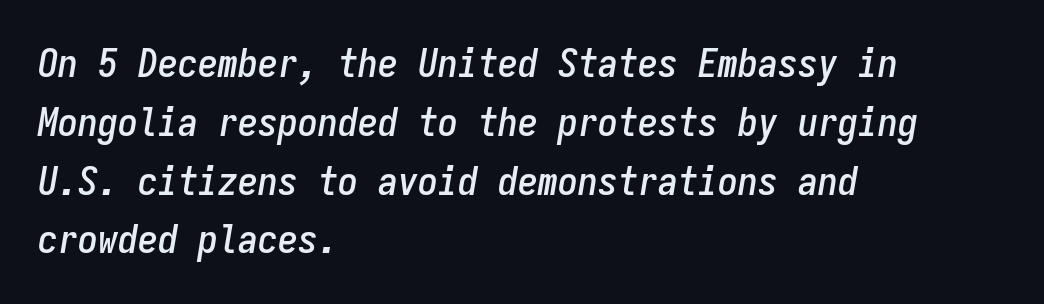
The letters march in equal steps, a hallmark of fixed-pitch type. Check the space under the baseline: it is left empty. Short and long lines alike share a common starting point at left. Whoever set this chose a conventional vertical rhythm.
